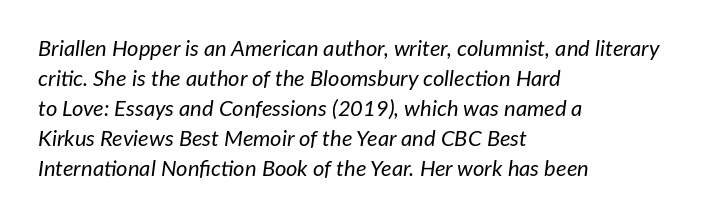
Q: Is the text bold? A: No.
Q: Is the text italic (slanted)? A: Yes, it leans right by about 7 degrees.
Q: Is the text underlined? A: No.
Q: How is the paragraph aligned? A: Left-aligned.
Q: Is the spacing between letters normal or unusually wide? A: Normal.
Q: Is the spacing between lines tight, normal or loose? A: Normal.
